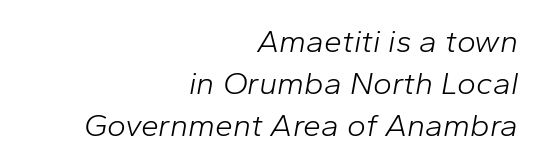
The image shows 32 px light type, italic (leaning right); set right-aligned, normal line spacing (1.31x), normal letter spacing, not underlined; low stroke contrast and a medium x-height.
